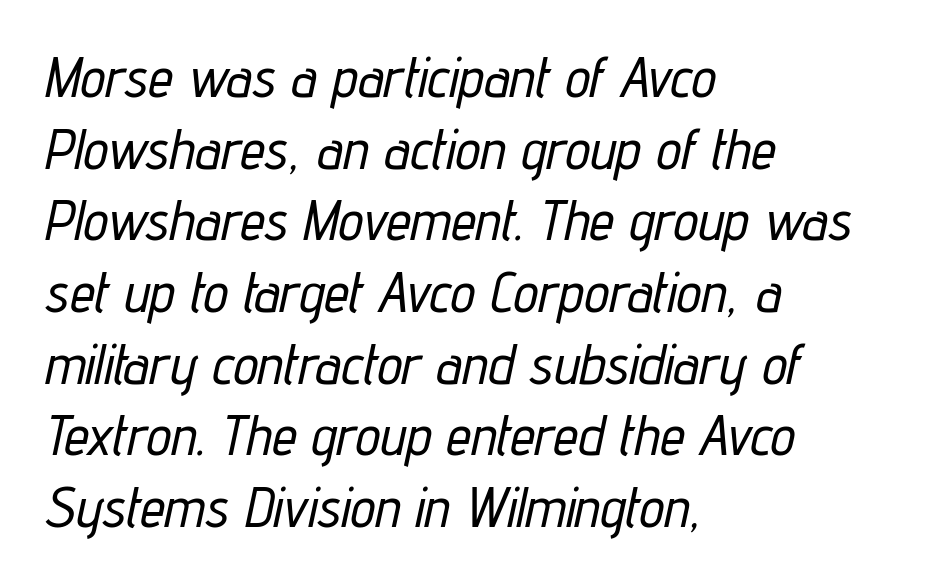
Q: Is the text italic (slanted)? A: Yes, it leans right by about 12 degrees.
Q: Is the text underlined? A: No.
Q: How is the paragraph aligned? A: Left-aligned.
Q: Is the spacing between letters normal or unusually wide? A: Normal.
Q: Is the spacing between lines tight, normal or loose? A: Normal.
Q: Width (condensed, normal, or wide)? A: Condensed.
Q: Stroke contrast? A: Low.
Q: x-height? A: Medium.
Q: Monospaced? A: No.
